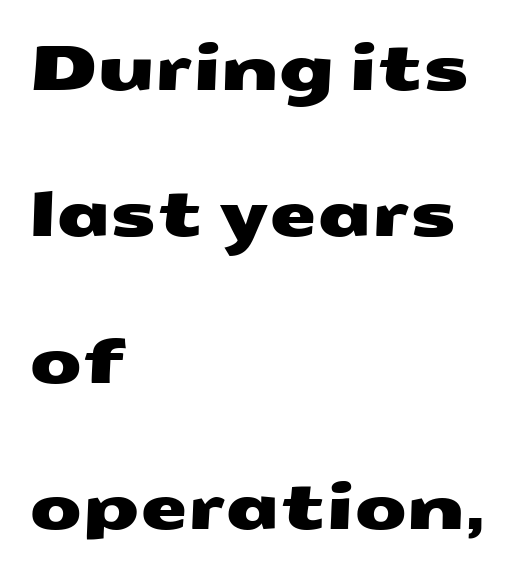
Tracking here is standard; glyphs follow each other at the usual distance. Compared with typical paragraphs, the rows here are farther apart. These lines are rendered in a variable-pitch font. The passage shown is not underscored anywhere. Does the copy run flush right? No — it runs flush left. The glyphs in this specimen are sans serif.
